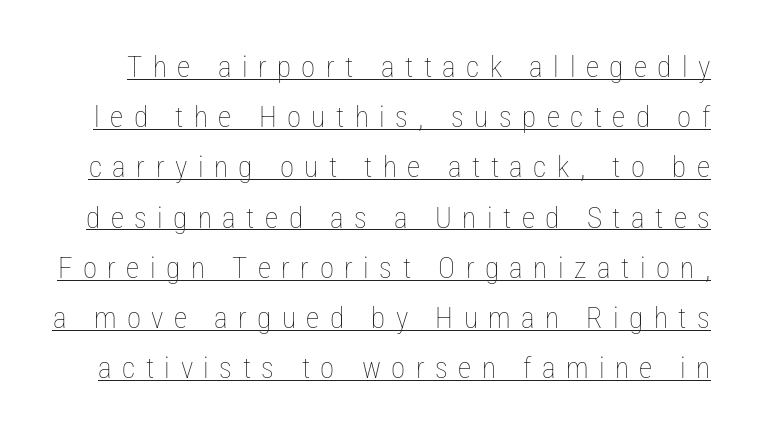
{"italic": "no", "bold": "no", "weight": "thin", "width": "condensed", "stroke_contrast": "low", "x_height": "medium", "monospaced": "no", "underline": "yes", "line_spacing_ratio": 1.73, "letter_spacing": "wide", "letter_spacing_em": 0.36, "glyph_px": 29}
